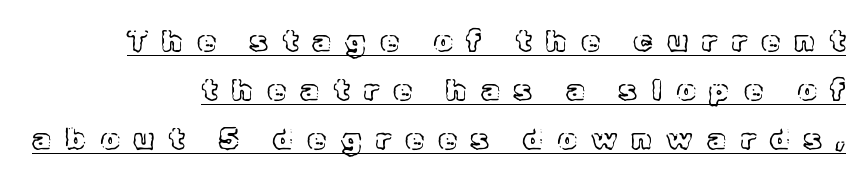
{"italic": "no", "width": "normal", "x_height": "medium", "monospaced": "no", "underline": "yes", "align": "right", "line_spacing": "normal", "line_spacing_ratio": 1.63, "letter_spacing": "wide", "letter_spacing_em": 0.48, "glyph_px": 30}
